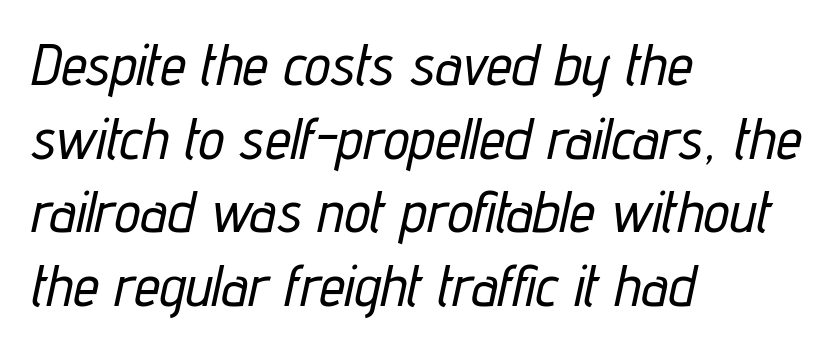
Q: Is the text italic (slanted)? A: Yes, it leans right by about 12 degrees.
Q: Is the text underlined? A: No.
Q: How is the paragraph aligned? A: Left-aligned.
Q: Is the spacing between letters normal or unusually wide? A: Normal.
Q: Is the spacing between lines tight, normal or loose? A: Normal.
Q: Width (condensed, normal, or wide)? A: Condensed.
Q: Stroke contrast? A: Low.
Q: x-height? A: Medium.
Q: Monospaced? A: No.
